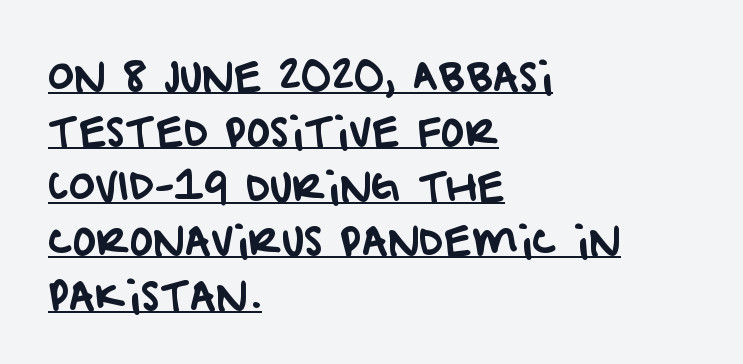
Each line starts at the same left margin while the right side varies. To sum up the face: it is a sans, with no serifs. Looks like someone drew a line under every word here. The letters advance in unequal steps, a hallmark of proportional type. The leading is moderate, giving the passage an even texture. A typesetter would call this zero additional tracking.
